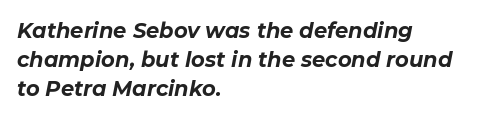
Q: Is the text bold? A: Yes.
Q: Is the text italic (slanted)? A: Yes, it leans right by about 11 degrees.
Q: Is the text underlined? A: No.
Q: How is the paragraph aligned? A: Left-aligned.
Q: Is the spacing between letters normal or unusually wide? A: Normal.
Q: Is the spacing between lines tight, normal or loose? A: Normal.
